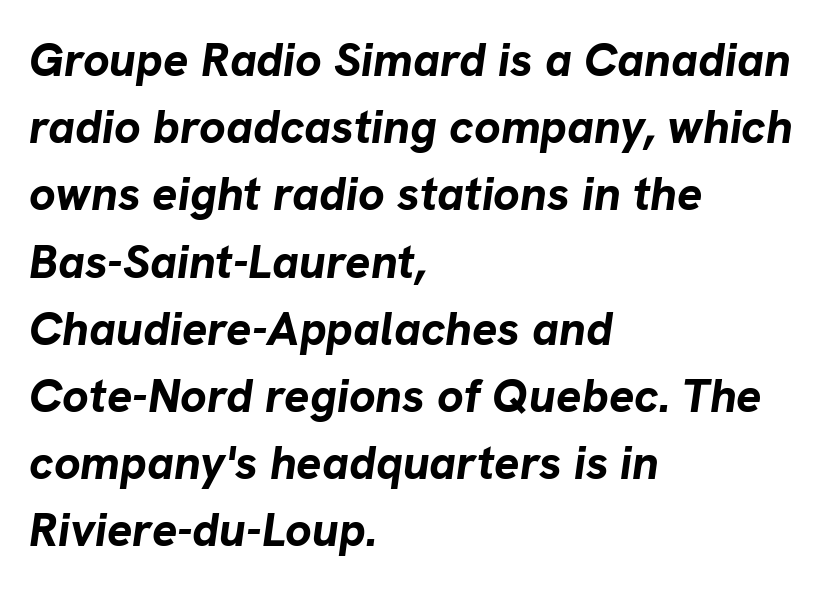
Q: Is the text bold? A: Yes.
Q: Is the text italic (slanted)? A: Yes, it leans right by about 8 degrees.
Q: Is the text underlined? A: No.
Q: How is the paragraph aligned? A: Left-aligned.
Q: Is the spacing between letters normal or unusually wide? A: Normal.
Q: Is the spacing between lines tight, normal or loose? A: Normal.
Q: Width (condensed, normal, or wide)? A: Normal.
Q: Stroke contrast? A: Low.
Q: x-height? A: Medium.
Q: Monospaced? A: No.
